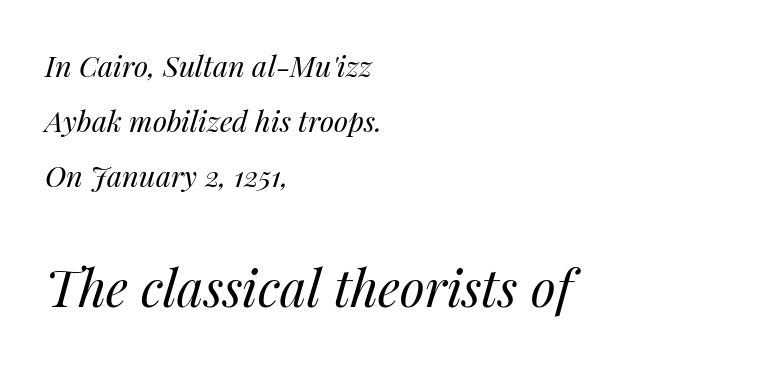
Line spacing here is loose. Observe the ordinary spacing: letters are neighbours, not strangers. No word sits above an underline. Varying glyph widths throughout — classic text-font behaviour.
